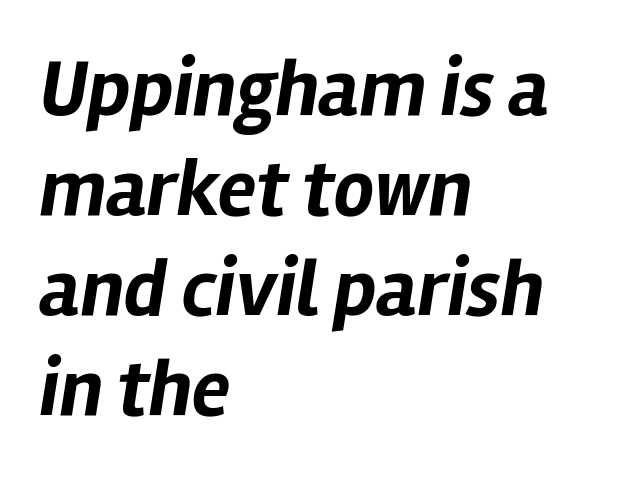
Q: Is the text bold? A: Yes.
Q: Is the text italic (slanted)? A: Yes, it leans right by about 12 degrees.
Q: Is the text underlined? A: No.
Q: How is the paragraph aligned? A: Left-aligned.
Q: Is the spacing between letters normal or unusually wide? A: Normal.
Q: Is the spacing between lines tight, normal or loose? A: Normal.
Q: Width (condensed, normal, or wide)? A: Normal.
Q: Stroke contrast? A: Low.
Q: x-height? A: Medium.
Q: Monospaced? A: No.
